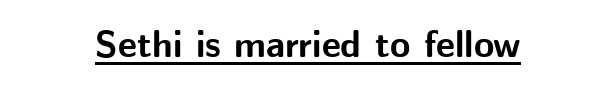
The text block is weighted toward neither margin, spreading evenly from the middle. In terms of letterspacing, this is plain default setting. Heft: maximum for text — a bold. Every character sits straight up, as roman type does. A typographer would call this underscored text.
